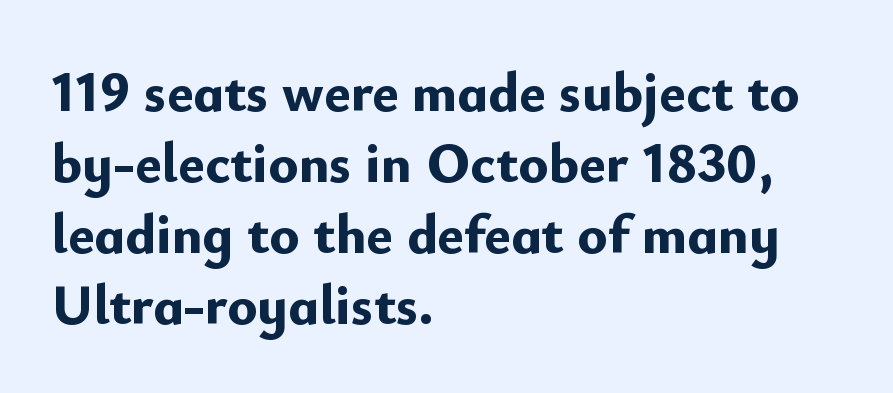
Leading: standard. Reading down the block, your eye returns to a fixed left position each line. Font category for this specimen: sans-serif. This is the regular roman posture of the typeface. The rendering uses a bold face; every stroke is thick and dark. Between one letter and the next there's only the usual sliver of space.
